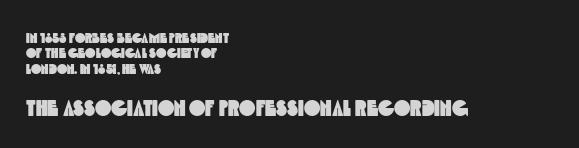
Does extra space separate the letters? No, they use regular spacing. Quick note: interline space is minimal. Visually the block forms a straight wall on the left and a jagged coastline on the right. The space directly below the letters is spotless. The second block has been scaled up relative to the first.
